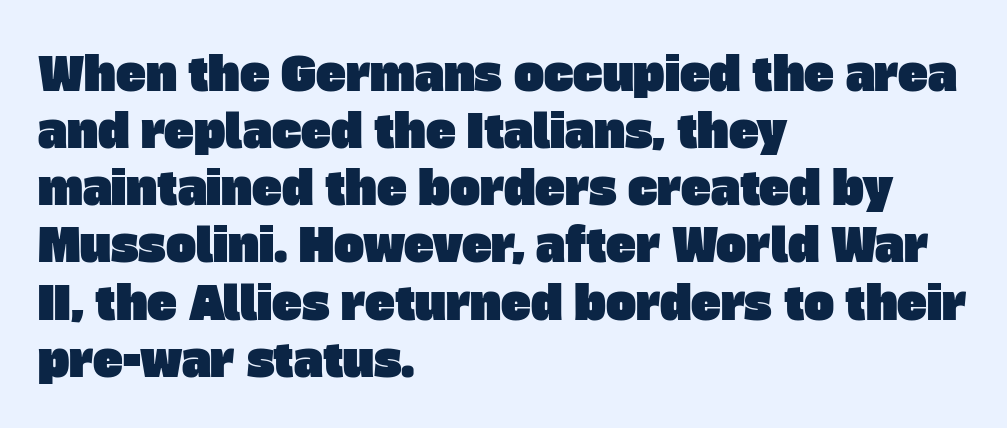
The rag falls on the right side of this text block. Here the designer chose a conventional face with non-uniform glyph widths. Does the type have serifs? No, each stem ends abruptly. Short note: letters normally spaced. Words float on clear page, feet unadorned. Vertically, the passage feels balanced, rows spaced as you'd expect.
